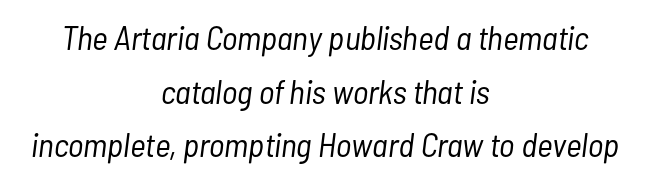
{"italic": "yes", "lean": "right", "slant_degrees": 7, "bold": "no", "weight": "light", "width": "condensed", "stroke_contrast": "low", "x_height": "medium", "monospaced": "no", "underline": "no", "align": "center", "line_spacing": "normal", "line_spacing_ratio": 1.58, "letter_spacing": "normal", "letter_spacing_em": 0.0, "glyph_px": 34}
